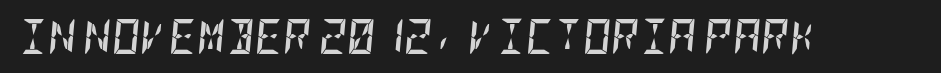
{"italic": "yes", "lean": "right", "slant_degrees": 5, "bold": "yes", "weight": "semibold", "width": "condensed", "stroke_contrast": "low", "x_height": "large", "underline": "no", "letter_spacing": "normal", "letter_spacing_em": 0.0, "glyph_px": 35}
